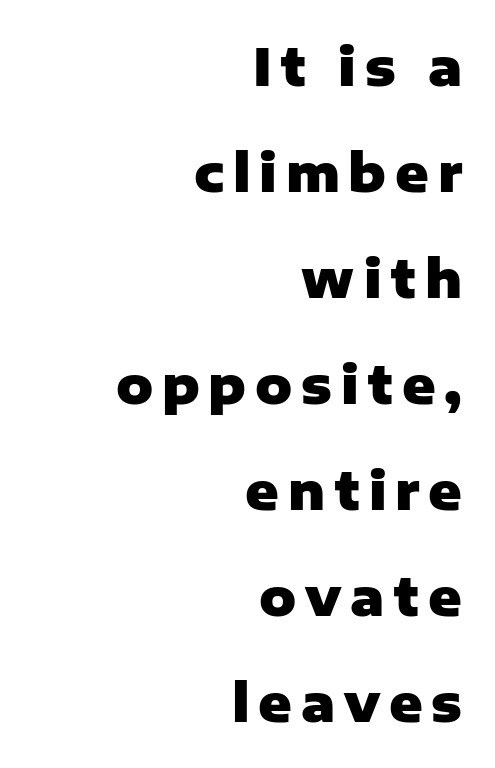
Each letter keeps its own natural width here, so spacing adapts to shape. Regarding leading, the lines here are spaced well apart. Notice how thick the strokes are: this is what a full bold looks like. Only glyphs here, with clear space below each row. The lines in this sample share a right terminus and differ only in where they begin.
